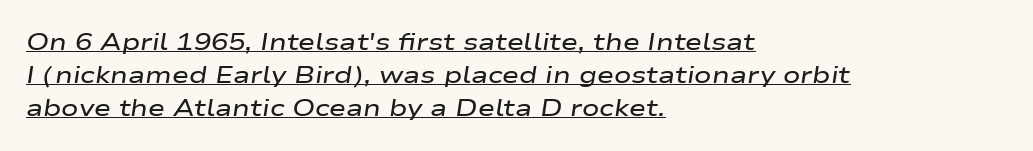
The image shows 23 px text type, italic (leaning right); set left-aligned, normal line spacing (1.43x), normal letter spacing, underlined.
